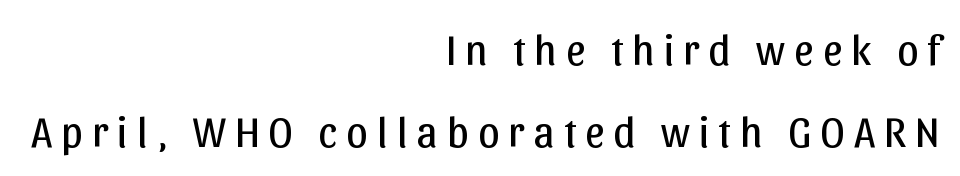
{"serif": "no", "italic": "no", "bold": "no", "weight": "regular", "width": "normal", "stroke_contrast": "low", "x_height": "medium", "monospaced": "no", "underline": "no", "align": "right", "line_spacing": "loose", "line_spacing_ratio": 1.9, "letter_spacing": "wide", "letter_spacing_em": 0.21, "glyph_px": 43}
